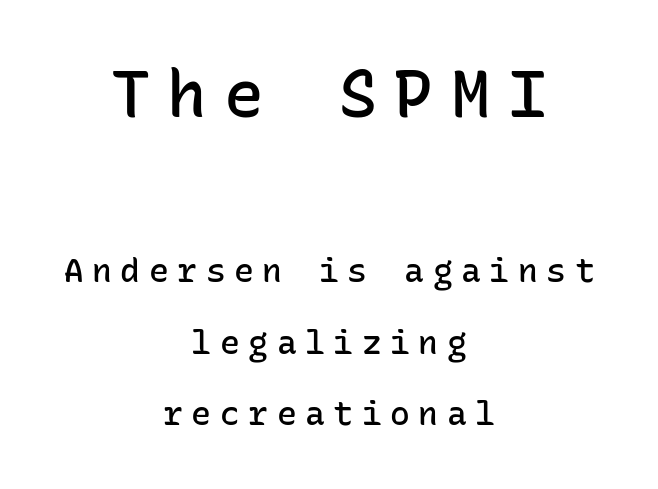
The image shows 66 px semibold sans-serif type, upright, monospaced; set centered, loose line spacing (2.17x), unusually wide letter spacing (+0.26 em), not underlined; the first (top) block is 2.0x larger; low stroke contrast and a medium x-height.
